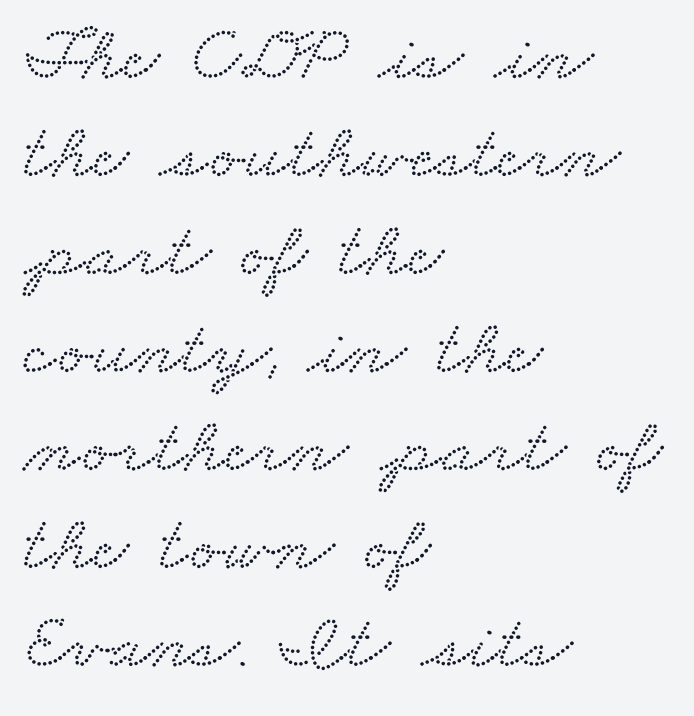
The image shows 79 px wide type; set left-aligned, line spacing 1.24x, normal letter spacing, not underlined; low stroke contrast and a small x-height.
